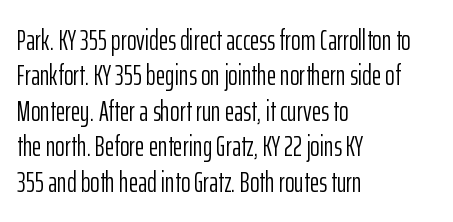
Q: Is the text bold? A: No.
Q: Is the text italic (slanted)? A: No, it is upright.
Q: Is the typeface a serif or a sans-serif typeface? A: Sans-serif.
Q: Is the text underlined? A: No.
Q: How is the paragraph aligned? A: Left-aligned.
Q: Is the spacing between letters normal or unusually wide? A: Normal.
Q: Width (condensed, normal, or wide)? A: Condensed.
Q: Stroke contrast? A: Low.
Q: x-height? A: Medium.
Q: Monospaced? A: No.
